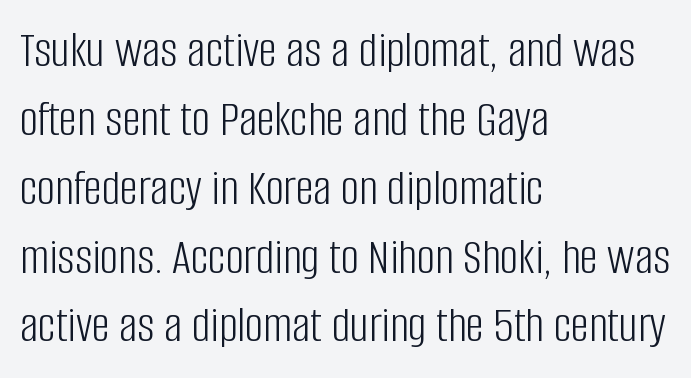
Ascenders rise straight up at ninety degrees. Leading: standard. The passage shown has conventional tracking throughout. Underline: absent. Typographically, this falls in the sans-serif category.
